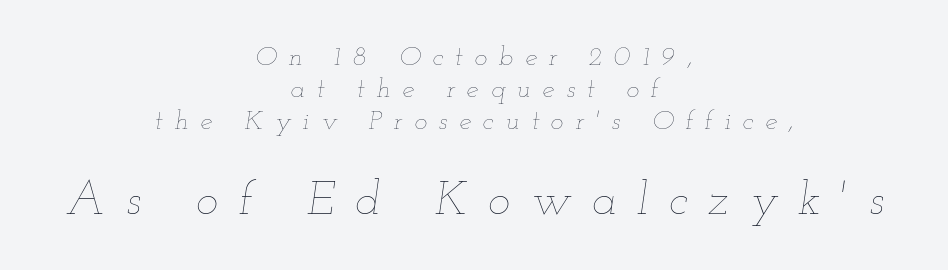
Q: Is the text bold? A: No.
Q: Is the text italic (slanted)? A: Yes, it leans right by about 12 degrees.
Q: Is the text underlined? A: No.
Q: How is the paragraph aligned? A: Centered.
Q: Is the spacing between letters normal or unusually wide? A: Unusually wide.
Q: Which block of text is set in a larger size, the first (top) or the second (bottom)? A: The second (bottom) one.
Q: Width (condensed, normal, or wide)? A: Wide.
Q: Stroke contrast? A: Low.
Q: x-height? A: Small.
Q: Monospaced? A: No.
